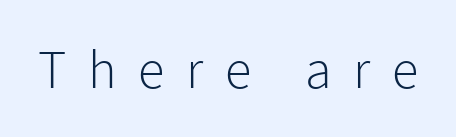
The image shows 54 px light sans-serif type, upright; set unusually wide letter spacing (+0.4 em), not underlined; low stroke contrast and a medium x-height.
